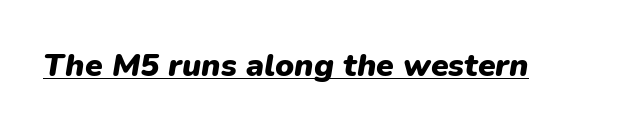
Q: Is the text bold? A: Yes.
Q: Is the text italic (slanted)? A: Yes, it leans right by about 9 degrees.
Q: Is the text underlined? A: Yes.
Q: Is the spacing between letters normal or unusually wide? A: Normal.
Q: Width (condensed, normal, or wide)? A: Normal.
Q: Stroke contrast? A: Low.
Q: x-height? A: Medium.
Q: Monospaced? A: No.
